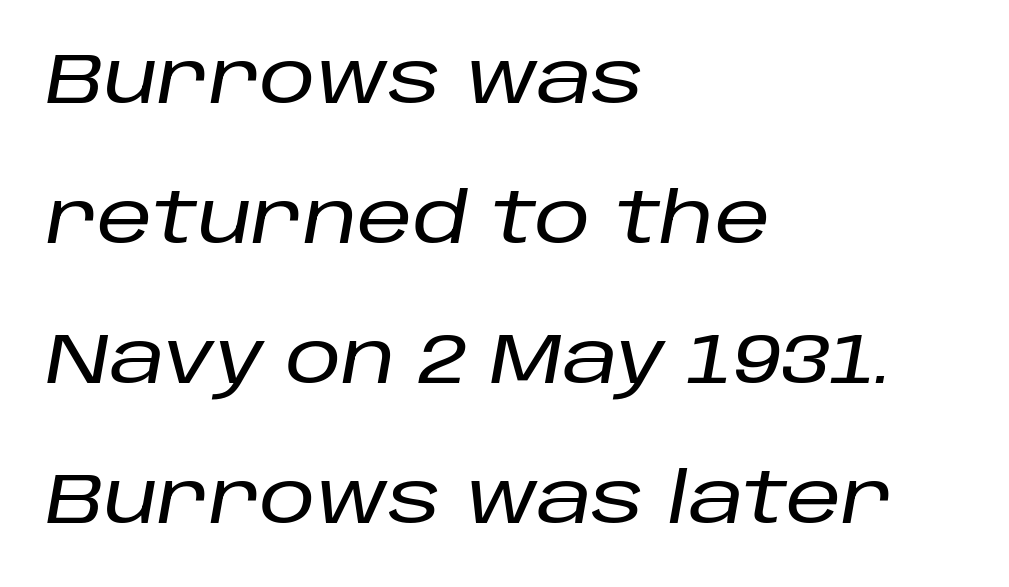
Q: Is the text italic (slanted)? A: Yes, it leans right by about 10 degrees.
Q: Is the text underlined? A: No.
Q: How is the paragraph aligned? A: Left-aligned.
Q: Is the spacing between letters normal or unusually wide? A: Normal.
Q: Is the spacing between lines tight, normal or loose? A: Loose.
Q: Width (condensed, normal, or wide)? A: Normal.
Q: Stroke contrast? A: Low.
Q: x-height? A: Large.
Q: Monospaced? A: No.
